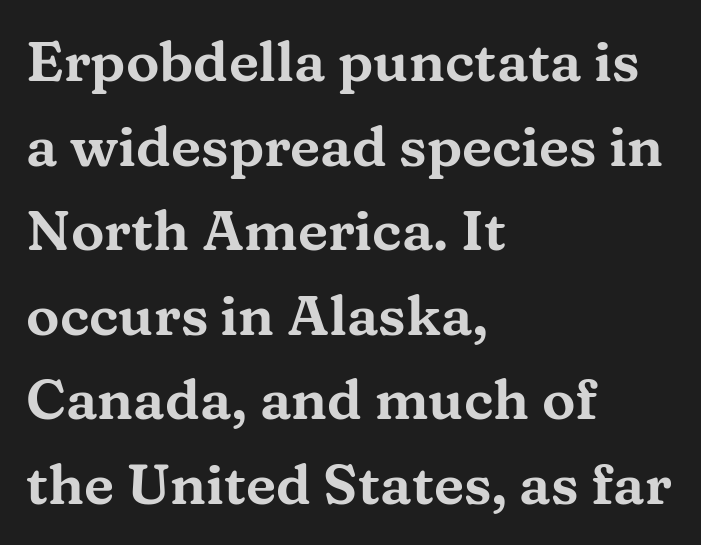
{"serif": "yes", "italic": "no", "width": "wide", "stroke_contrast": "medium", "x_height": "medium", "monospaced": "no", "underline": "no", "align": "left", "line_spacing": "normal", "line_spacing_ratio": 1.51, "letter_spacing": "normal", "letter_spacing_em": 0.0, "glyph_px": 56}
